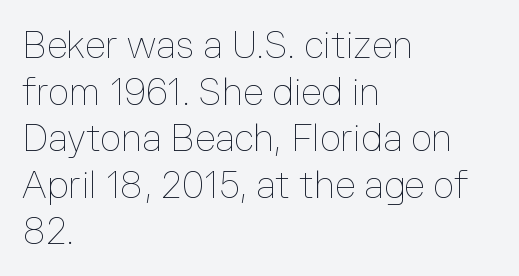
{"italic": "no", "bold": "no", "weight": "thin", "width": "normal", "stroke_contrast": "low", "x_height": "medium", "monospaced": "no", "underline": "no", "align": "left", "line_spacing": "normal", "line_spacing_ratio": 1.26, "letter_spacing": "normal", "letter_spacing_em": 0.0, "glyph_px": 37}
